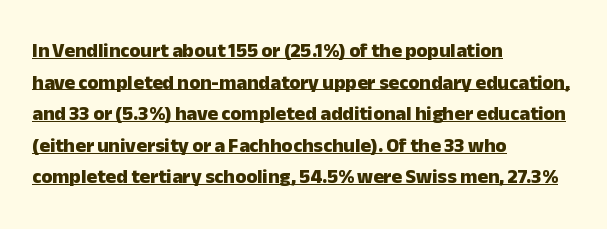
What's the leading like? Ordinary, nothing unusual. Posture: straight, roman, zero tilt. Somebody hit Ctrl+U on this one — the words are underlined. Bold? Absolutely — the strokes are thick and heavy.
